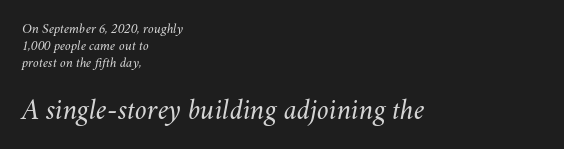
The image shows 29 px regular-weight type, italic (leaning right); set left-aligned, line spacing 1.23x, normal letter spacing, not underlined; the second (bottom) block is 2.07x larger; medium stroke contrast and a small x-height.
